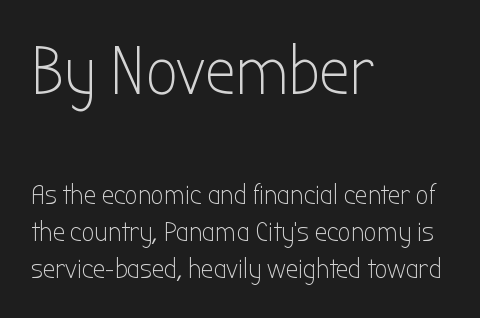
Classification — sans serif. Leading: standard. Stroke thickness stays within the range of a standard reading face or lighter. A roman cut, with each character standing at attention.
